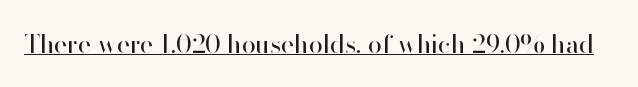
{"italic": "no", "bold": "no", "underline": "yes", "letter_spacing": "normal", "letter_spacing_em": 0.0, "glyph_px": 25}
